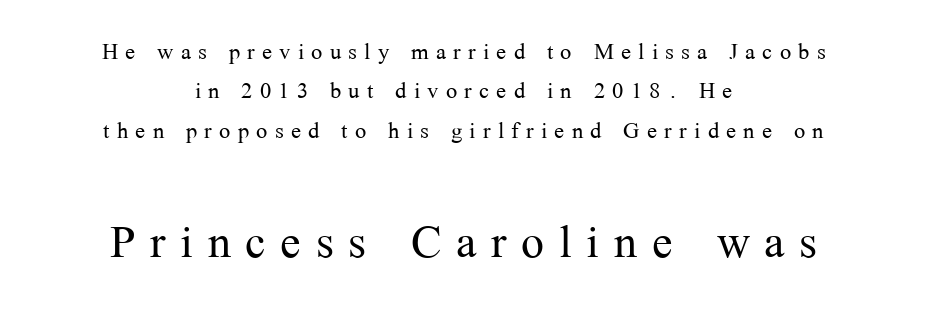
{"serif": "yes", "italic": "no", "bold": "no", "weight": "light", "width": "normal", "stroke_contrast": "medium", "x_height": "medium", "monospaced": "no", "underline": "no", "align": "center", "line_spacing": "normal", "line_spacing_ratio": 1.31, "letter_spacing": "wide", "letter_spacing_em": 0.24, "larger_block": "second", "size_ratio": 2.03, "glyph_px": 61}
